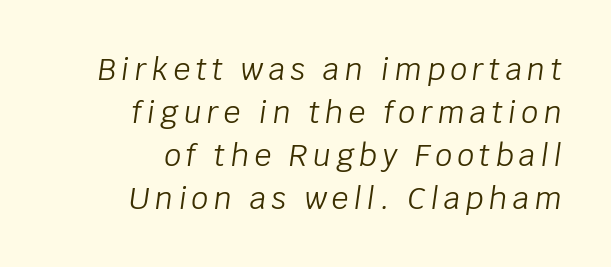
The image shows 30 px light type, italic (leaning right); set right-aligned, normal line spacing (1.43x), not underlined; low stroke contrast and a large x-height.
